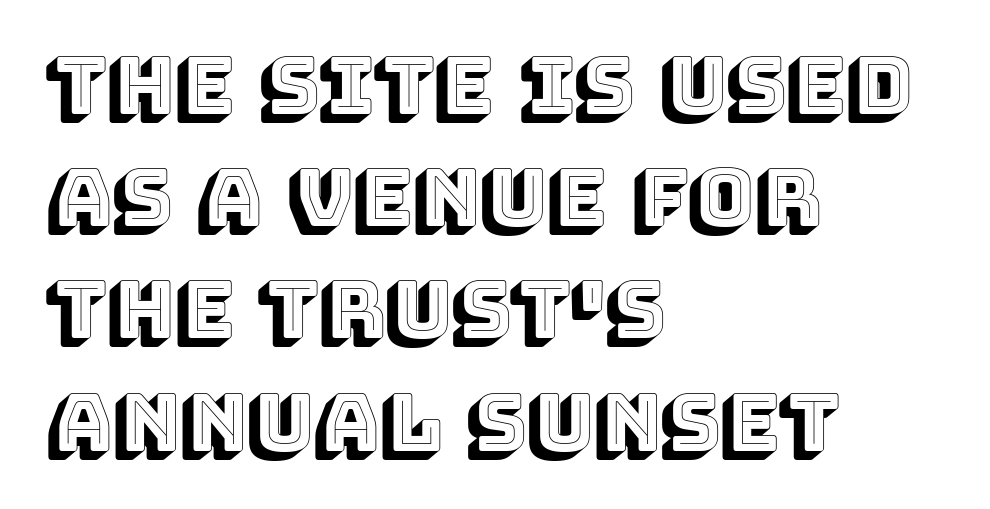
This sample keeps an unexceptional amount of space between lines. The line texture is even and compact thanks to regular tracking. Words float on clear page, feet unadorned. A classic flush-left, rag-right setting is used for this passage. Here the designer chose a conventional face with non-uniform glyph widths. Notice how the stems are strictly vertical — no italics here.
